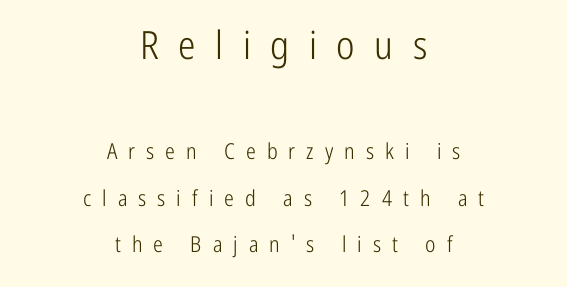
The image shows 39 px light, condensed sans-serif type, upright; set centered, loose line spacing (2.12x), unusually wide letter spacing (+0.5 em), not underlined; the first (top) block is 1.77x larger; low stroke contrast and a medium x-height.
